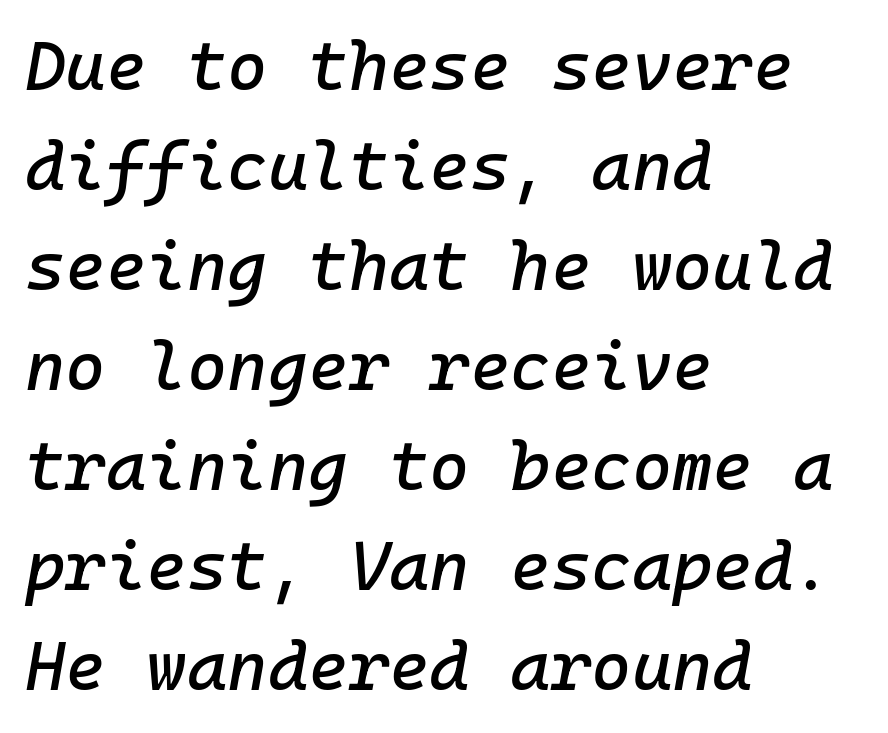
The space directly below the letters is spotless. The ragged edge is on the right, which tells us the setting is flush left. This sample keeps an unexceptional amount of space between lines. This rendering leaves character spacing at its baseline value. The specimen reads as italic at a glance.
